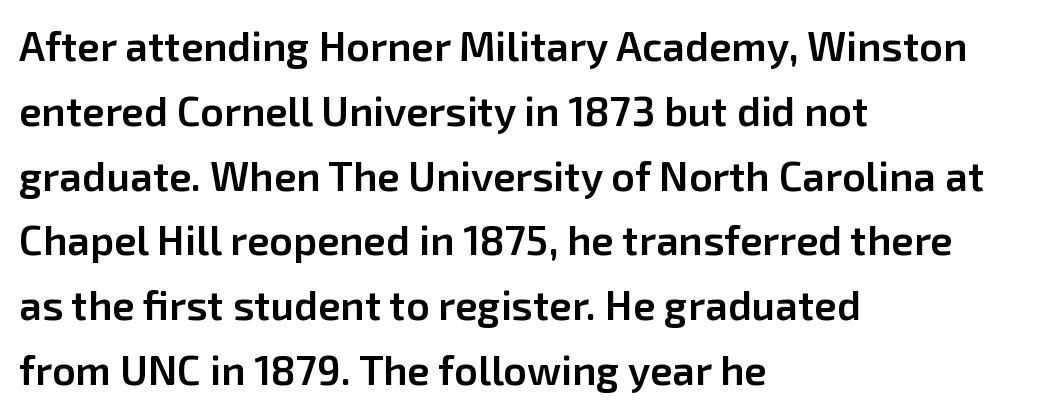
The image shows 41 px semibold sans-serif type, upright; set left-aligned, normal line spacing (1.58x), normal letter spacing, not underlined; low stroke contrast and a medium x-height.
